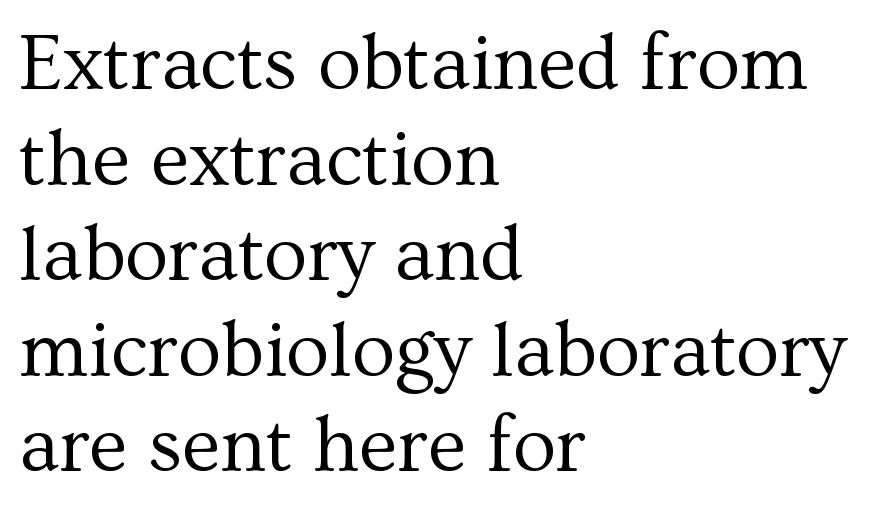
The image shows 79 px regular-weight serif type, upright; set left-aligned, line spacing 1.21x, normal letter spacing, not underlined; medium stroke contrast and a medium x-height.
